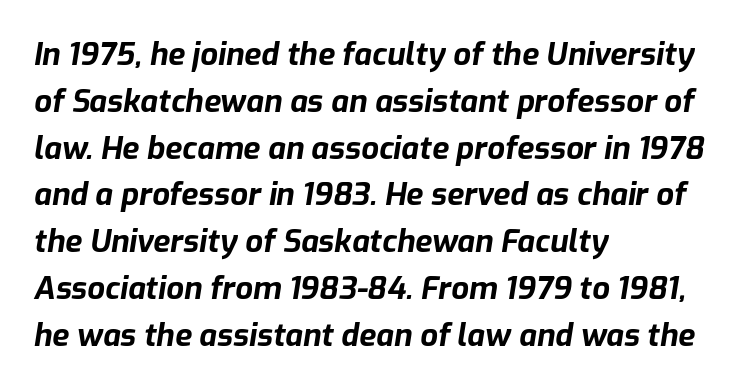
Descenders hang freely into open space. Typographic density is high because the face is bold. Tracking here is standard; glyphs follow each other at the usual distance. Leading matches the norm, producing a regular column. This is oblique type, the kind used for emphasis or titles. All the whitespace from short lines collects on the right.
